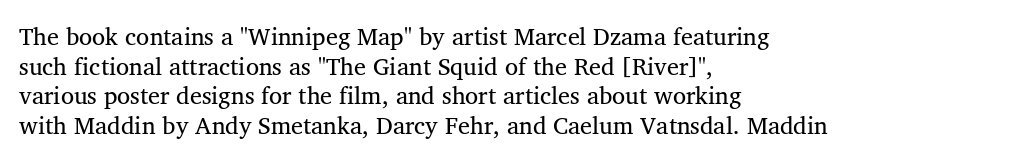
Q: Is the text underlined? A: No.
Q: How is the paragraph aligned? A: Left-aligned.
Q: Is the spacing between letters normal or unusually wide? A: Normal.
